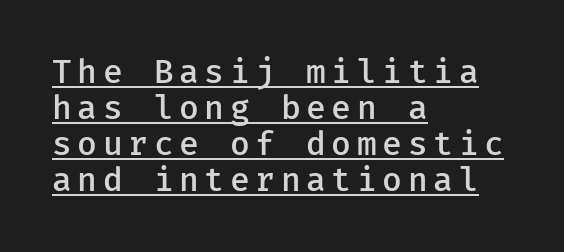
The image shows 33 px semibold sans-serif type, upright; set left-aligned, tight line spacing (1.09x), underlined; low stroke contrast and a medium x-height.
